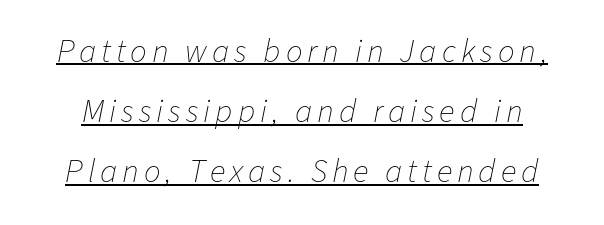
This sample uses an oblique cut, with every glyph tilted off the vertical. Stem width sits at or under what a default text font uses. Students, observe the line beneath the letters — that is underlining. Is this a fixed-width face? No — the glyphs have proportional, varying widths.
